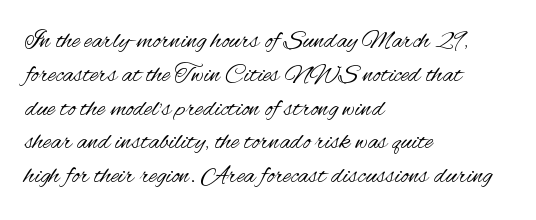
{"bold": "no", "underline": "no", "align": "left", "line_spacing": "normal", "line_spacing_ratio": 1.3, "letter_spacing": "normal", "letter_spacing_em": 0.0, "glyph_px": 26}
